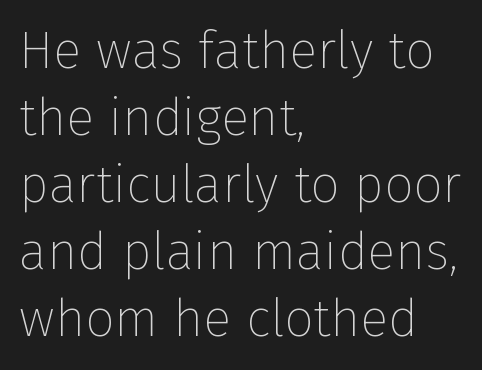
The image shows 52 px thin sans-serif type, upright; set left-aligned, normal line spacing (1.29x), normal letter spacing, not underlined; low stroke contrast and a medium x-height.
